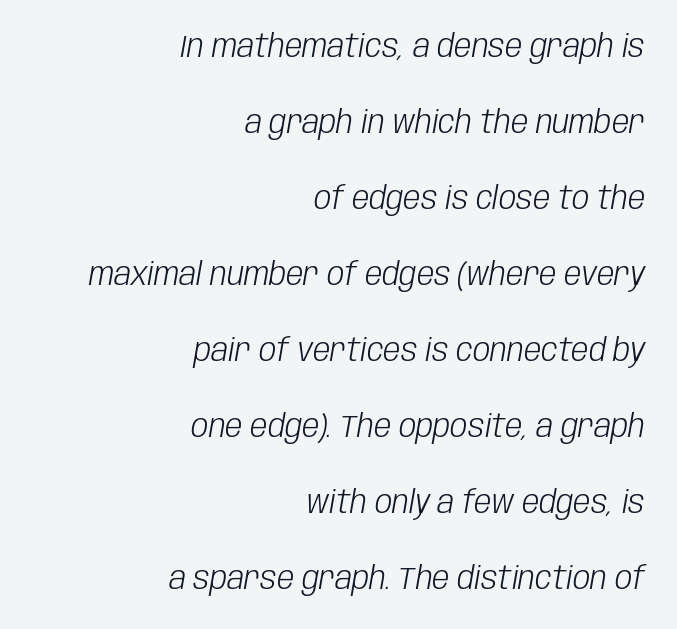
{"italic": "yes", "lean": "right", "slant_degrees": 10, "bold": "no", "weight": "light", "width": "condensed", "stroke_contrast": "low", "x_height": "large", "monospaced": "no", "underline": "no", "align": "right", "line_spacing": "loose", "line_spacing_ratio": 2.45, "letter_spacing": "normal", "letter_spacing_em": 0.0, "glyph_px": 31}
